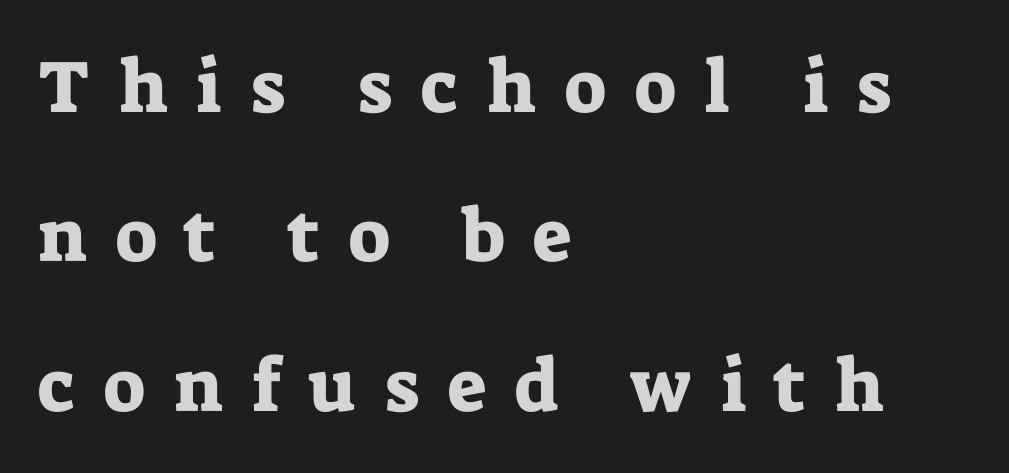
The image shows 74 px serif type, upright; set left-aligned, loose line spacing (2.02x), unusually wide letter spacing (+0.39 em), not underlined; low stroke contrast and a medium x-height.
